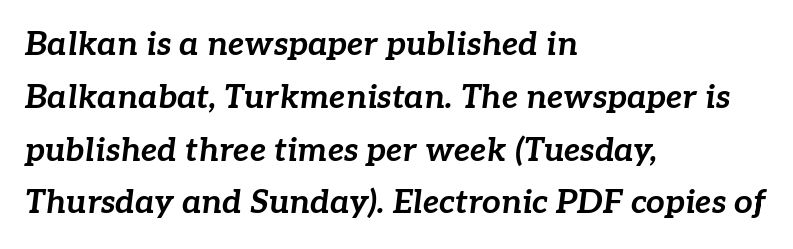
Do the characters align in a grid? No, the font is proportional. Descenders hang freely into open space. Compared with an ordinary text face, these strokes are far heavier — a full bold. Quick note: italic. The vertical gap from one line to the next is medium. Compared with typical body copy, the letter spacing here is the same.
